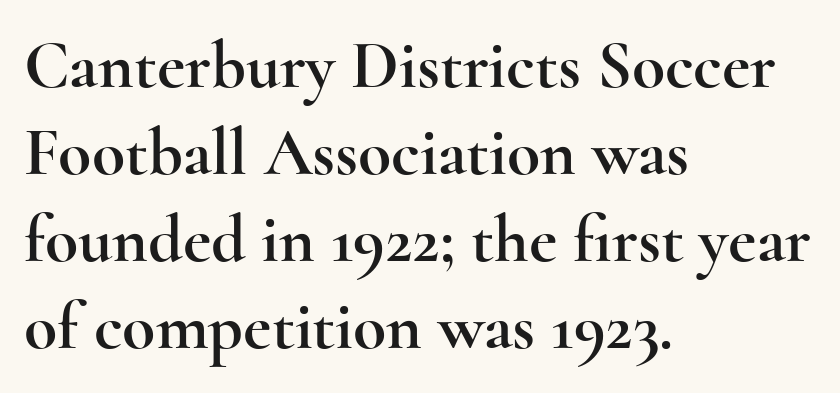
The image shows 68 px wide serif type, upright; set left-aligned, normal line spacing (1.28x), normal letter spacing, not underlined; a small x-height.
